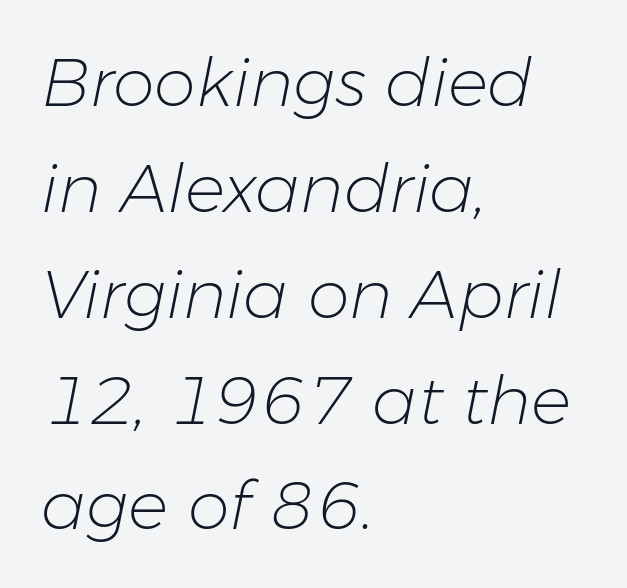
A normal amount of white space separates one row of letters from the next. Emphasis-style slanted type is in use. Heaviness? Minimal to ordinary, like unemphasized prose. The passage shown has conventional tracking throughout. You could not count columns in this text — the font is proportionally spaced. The foot of each line stays bare and open.
